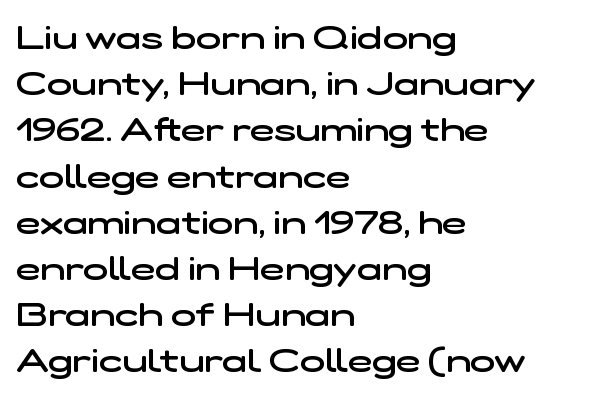
Q: Is the text bold? A: Semi-bold.
Q: Is the typeface a serif or a sans-serif typeface? A: Sans-serif.
Q: Is the text underlined? A: No.
Q: How is the paragraph aligned? A: Left-aligned.
Q: Is the spacing between letters normal or unusually wide? A: Normal.
Q: Is the spacing between lines tight, normal or loose? A: Normal.
Q: Width (condensed, normal, or wide)? A: Wide.
Q: Stroke contrast? A: Low.
Q: x-height? A: Medium.
Q: Monospaced? A: No.
